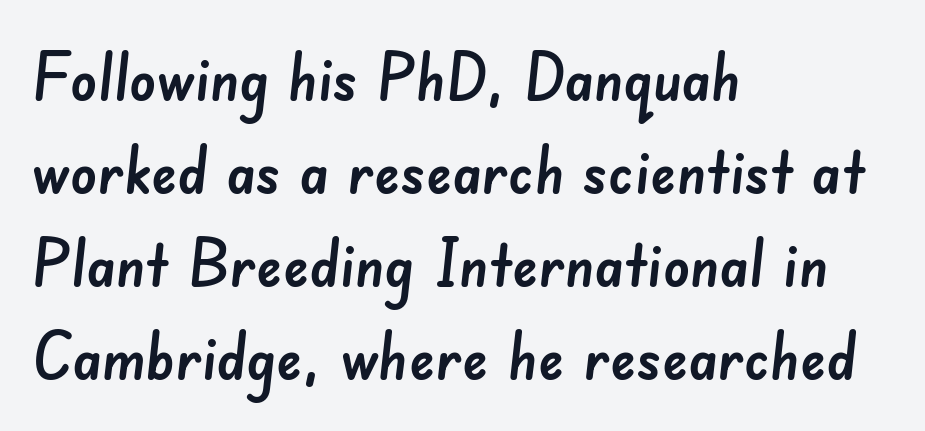
Notice how descenders clear the ascenders below comfortably — that's standard leading. A typesetter would label this face a sans. You could not count columns in this text — the font is proportionally spaced. Descenders are the only things crossing below the line.
